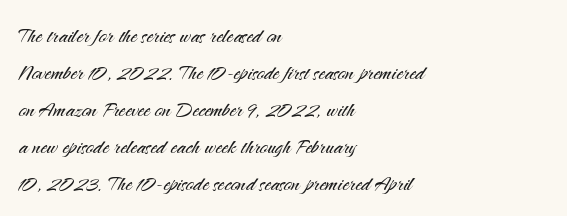
The image shows 26 px text type; set left-aligned, normal line spacing (1.42x), normal letter spacing, not underlined.
